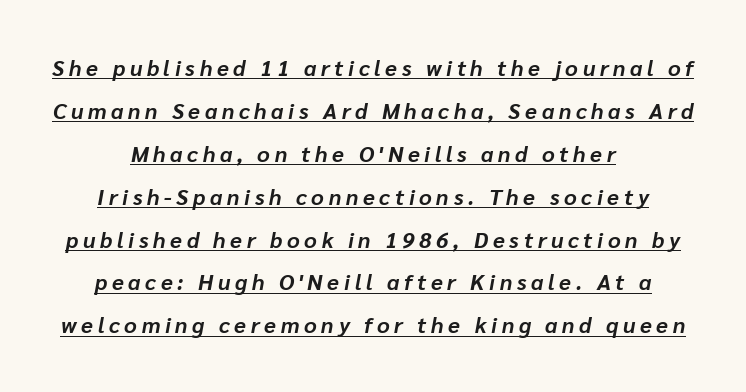
The image shows 22 px bold type, italic (leaning right); set centered, loose line spacing (1.95x), unusually wide letter spacing (+0.21 em), underlined.
